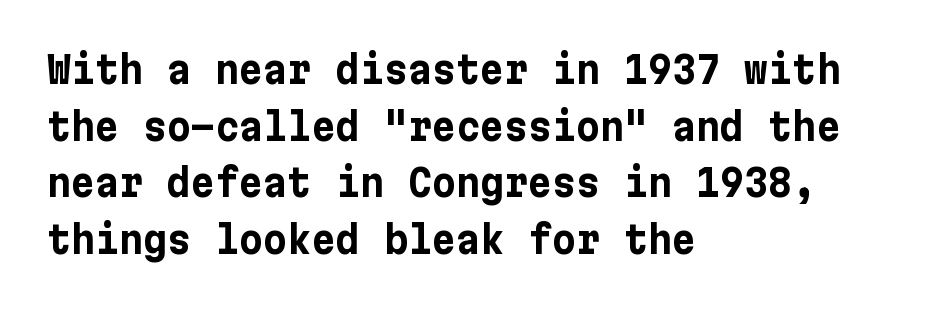
Heft: maximum for text — a bold. Serifs: no, the terminals of the letterforms are clean. Posture: vertical. A classic flush-left, rag-right setting is used for this passage. Unmarked baselines from the first word to the last.
